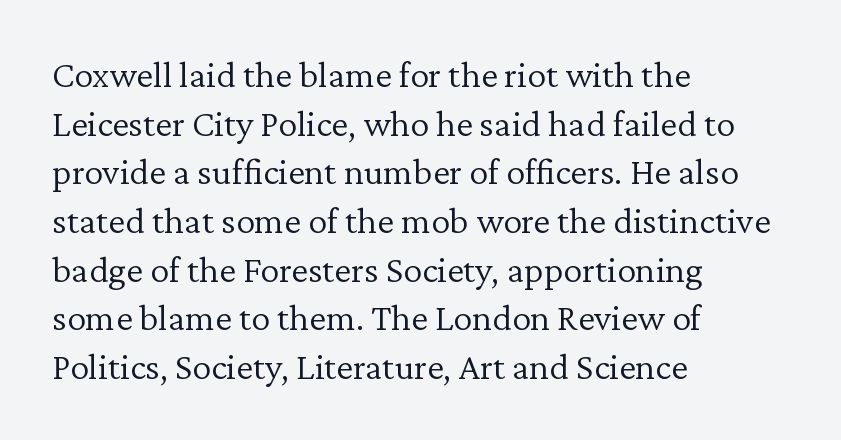
A quiet, ordinary-to-light weight characterises the typeface. Each word holds together tightly as a unit, with standard inter-letter gaps. A typesetter would mark this as roman, not italic. You could not count columns in this text — the font is proportionally spaced.
